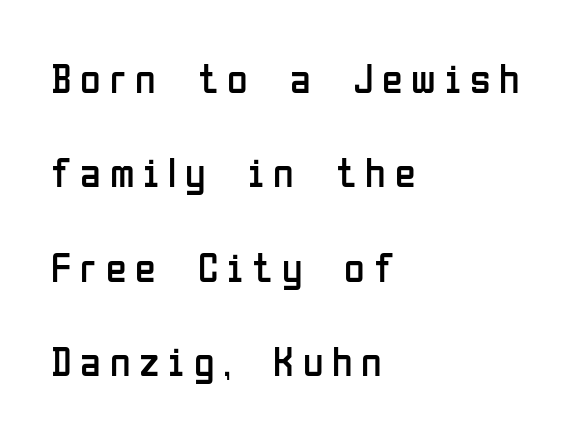
In terms of leading, this rendering errs on the spacious side. All the whitespace from short lines collects on the right. The text was rendered using a sans face with plain stroke endings. These lines were composed using upright roman letters. These lines have a slow, spaced-out rhythm from letter to letter. Here the designer chose a conventional face with non-uniform glyph widths.
